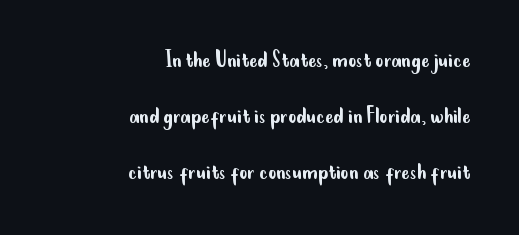
{"italic": "no", "bold": "no", "underline": "no", "align": "right", "line_spacing": "loose", "line_spacing_ratio": 2.24, "letter_spacing": "normal", "letter_spacing_em": 0.0, "glyph_px": 25}
